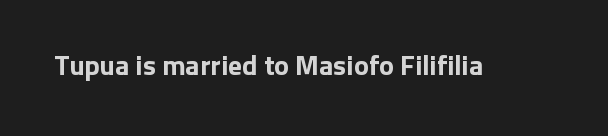
{"serif": "no", "italic": "no", "bold": "yes", "weight": "bold", "width": "normal", "stroke_contrast": "low", "x_height": "medium", "monospaced": "no", "underline": "no", "letter_spacing": "normal", "letter_spacing_em": 0.0, "glyph_px": 28}
